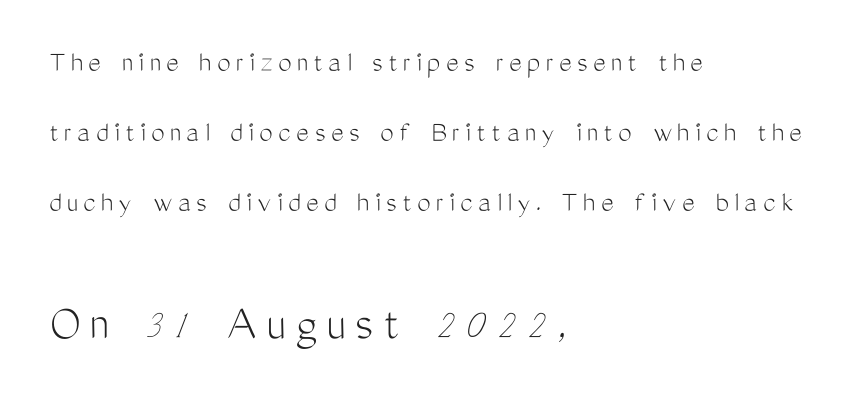
The image shows 52 px light, condensed sans-serif type, upright; set left-aligned, loose line spacing (2.33x), not underlined; the second (bottom) block is 1.73x larger; medium stroke contrast and a medium x-height.
